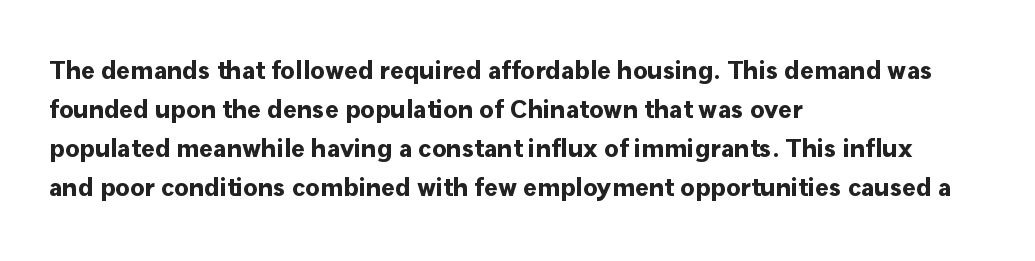
The image shows 26 px bold type, upright; set left-aligned, normal line spacing (1.5x), normal letter spacing, not underlined.
